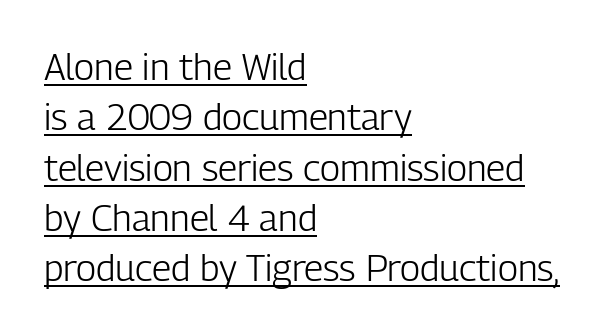
A rule runs beneath these lines of type. Bold? No — there's no thickening of the strokes. The specimen reads as upright at a glance. Proportional: the letters do not fall into vertical columns. The horizontal fit of the characters is conventional and even. Classification — sans serif.
